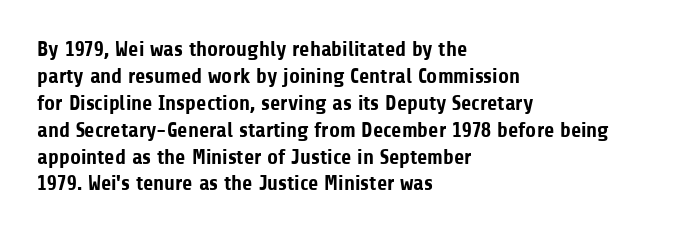
{"italic": "no", "bold": "yes", "underline": "no", "align": "left", "line_spacing": "normal", "line_spacing_ratio": 1.28, "letter_spacing": "normal", "letter_spacing_em": 0.0, "glyph_px": 21}
